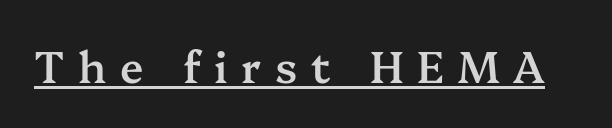
The image shows 43 px semibold serif type, upright; set unusually wide letter spacing (+0.32 em), underlined; medium stroke contrast and a medium x-height.
